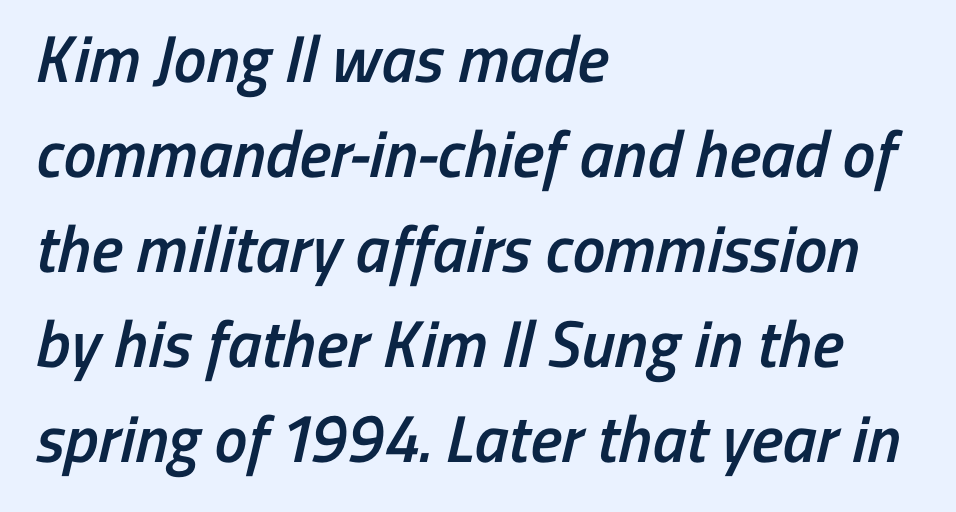
Q: Is the text bold? A: Semi-bold.
Q: Is the typeface a serif or a sans-serif typeface? A: Sans-serif.
Q: Is the text underlined? A: No.
Q: How is the paragraph aligned? A: Left-aligned.
Q: Is the spacing between letters normal or unusually wide? A: Normal.
Q: Is the spacing between lines tight, normal or loose? A: Normal.
Q: Width (condensed, normal, or wide)? A: Condensed.
Q: Stroke contrast? A: Low.
Q: x-height? A: Medium.
Q: Monospaced? A: No.
